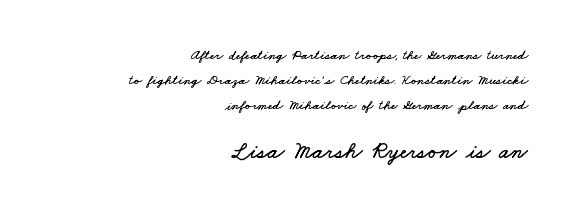
Q: Is the text underlined? A: No.
Q: How is the paragraph aligned? A: Right-aligned.
Q: Is the spacing between letters normal or unusually wide? A: Normal.
Q: Which block of text is set in a larger size, the first (top) or the second (bottom)? A: The second (bottom) one.
